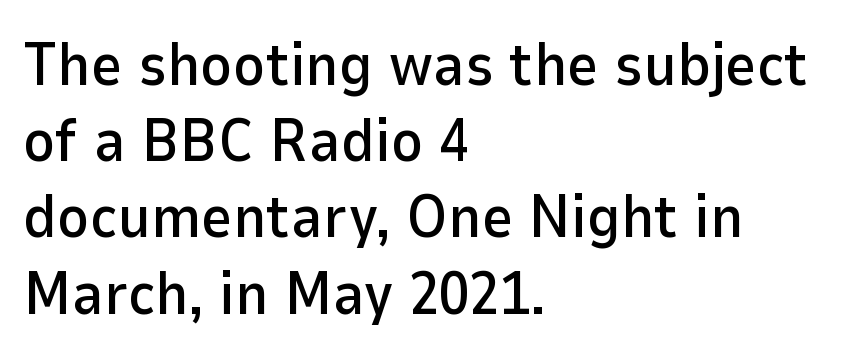
Just letters on the line, the space beneath them empty. A normal amount of white space separates one row of letters from the next. The paragraph has a hard left edge and a soft right edge. The type sits square on the baseline with zero lean. These lines are composed in type without serifs. The rendering uses natural spacing where letterforms have individual widths.
